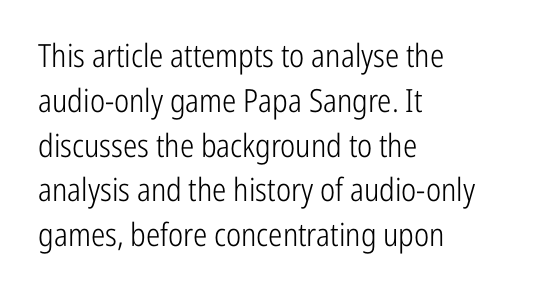
Q: Is the text bold? A: No.
Q: Is the text italic (slanted)? A: No, it is upright.
Q: Is the typeface a serif or a sans-serif typeface? A: Sans-serif.
Q: Is the text underlined? A: No.
Q: How is the paragraph aligned? A: Left-aligned.
Q: Is the spacing between letters normal or unusually wide? A: Normal.
Q: Is the spacing between lines tight, normal or loose? A: Normal.
Q: Width (condensed, normal, or wide)? A: Condensed.
Q: Stroke contrast? A: Low.
Q: x-height? A: Medium.
Q: Monospaced? A: No.
